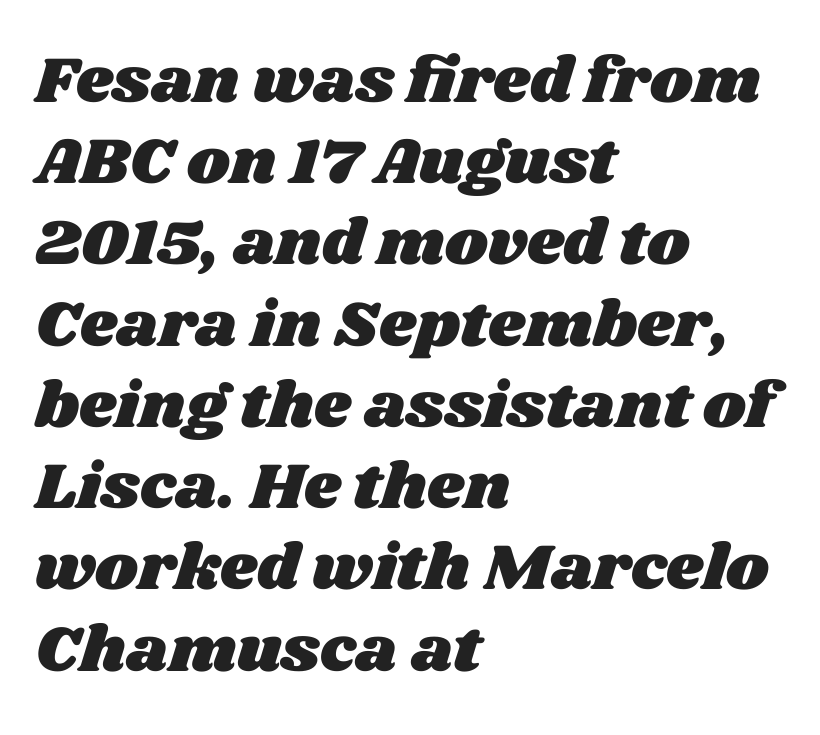
The space beneath each line is pristine and unruled. One glance says typical: line gaps are just what's usual. The paragraph shown leans on its left margin. Think of a printed novel: that variable character pitch is what you see here.
